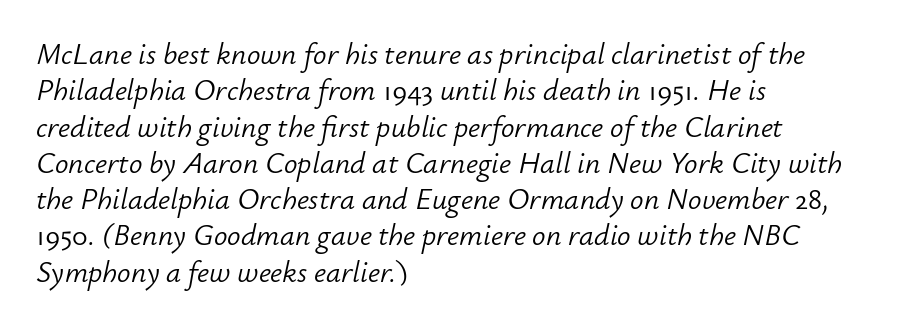
Q: Is the text bold? A: No.
Q: Is the text italic (slanted)? A: Yes, it leans right by about 12 degrees.
Q: Is the text underlined? A: No.
Q: How is the paragraph aligned? A: Left-aligned.
Q: Is the spacing between letters normal or unusually wide? A: Normal.
Q: Width (condensed, normal, or wide)? A: Normal.
Q: Stroke contrast? A: Low.
Q: x-height? A: Small.
Q: Monospaced? A: No.
